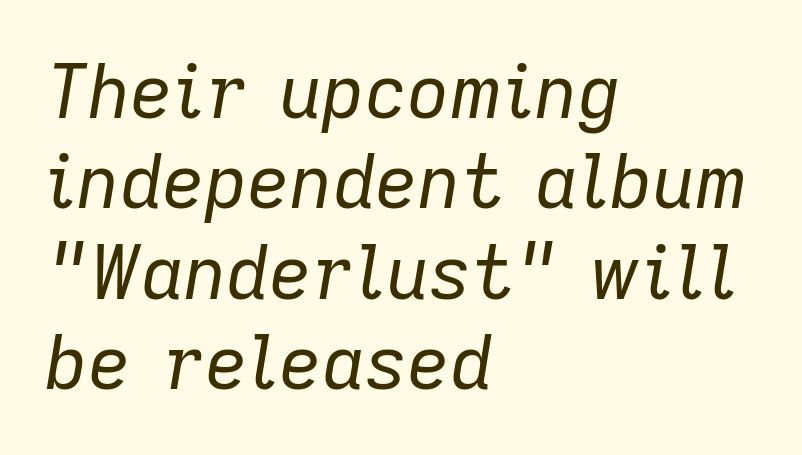
{"italic": "yes", "lean": "right", "slant_degrees": 9, "bold": "no", "weight": "regular", "width": "normal", "stroke_contrast": "low", "x_height": "medium", "monospaced": "no", "underline": "no", "align": "left", "line_spacing_ratio": 1.22, "letter_spacing": "normal", "letter_spacing_em": 0.0, "glyph_px": 74}
